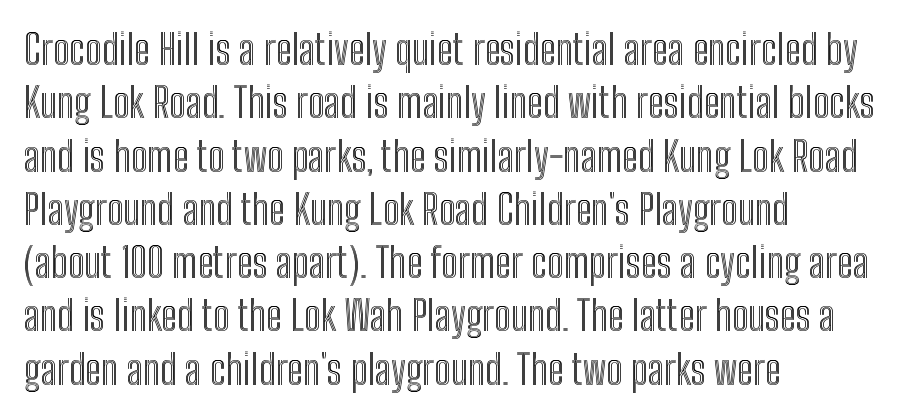
The image shows 41 px condensed type, upright; set left-aligned, normal line spacing (1.3x), normal letter spacing, not underlined; a medium x-height.
